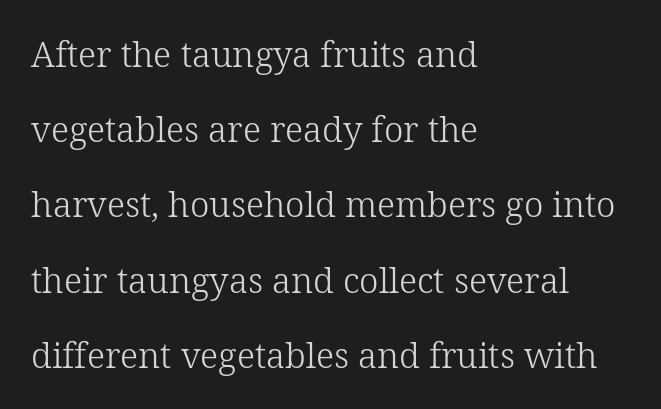
{"serif": "yes", "italic": "no", "bold": "no", "weight": "light", "width": "normal", "stroke_contrast": "low", "x_height": "medium", "monospaced": "no", "underline": "no", "align": "left", "line_spacing": "loose", "line_spacing_ratio": 2.15, "letter_spacing": "normal", "letter_spacing_em": 0.0, "glyph_px": 35}
